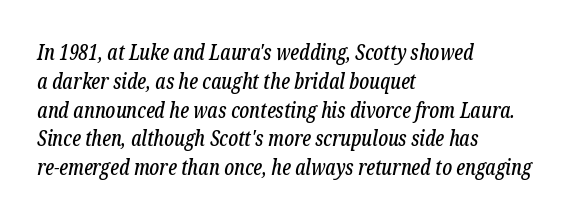
The image shows 21 px text type, italic (leaning right); set left-aligned, normal line spacing (1.37x), normal letter spacing, not underlined.
